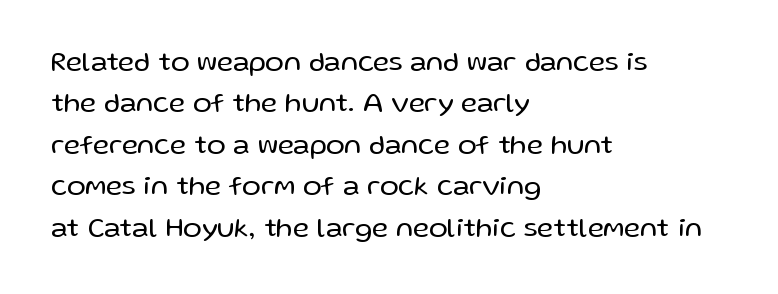
Q: Is the text bold? A: No.
Q: Is the text italic (slanted)? A: No, it is upright.
Q: Is the typeface a serif or a sans-serif typeface? A: Sans-serif.
Q: Is the text underlined? A: No.
Q: How is the paragraph aligned? A: Left-aligned.
Q: Is the spacing between letters normal or unusually wide? A: Normal.
Q: Is the spacing between lines tight, normal or loose? A: Normal.
Q: Width (condensed, normal, or wide)? A: Normal.
Q: Stroke contrast? A: Low.
Q: x-height? A: Medium.
Q: Monospaced? A: No.
